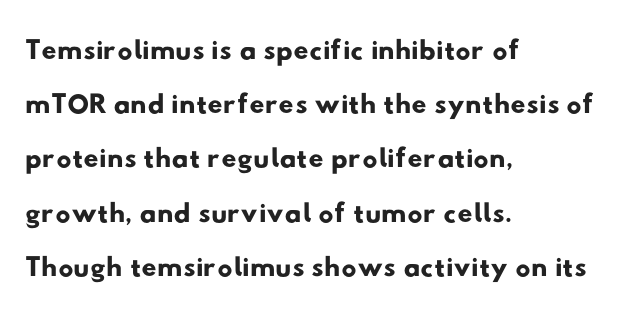
The image shows 42 px wide sans-serif type; set left-aligned, normal line spacing (1.29x), normal letter spacing, not underlined; low stroke contrast and a small x-height.
